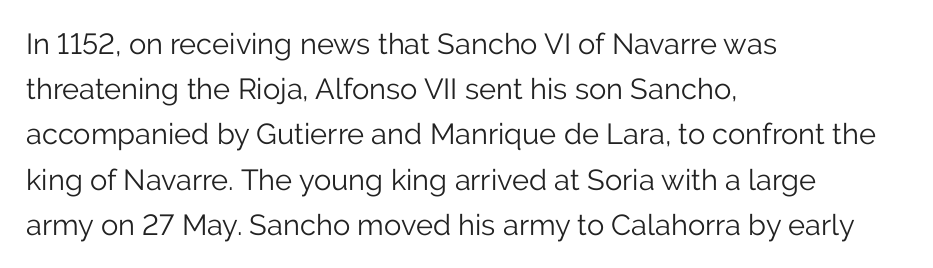
The image shows 29 px light sans-serif type, upright; set left-aligned, normal line spacing (1.56x), normal letter spacing, not underlined; low stroke contrast and a medium x-height.
